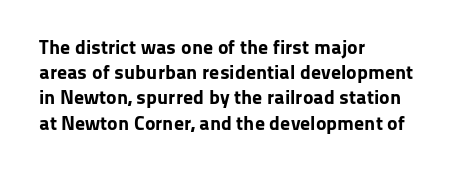
The image shows 20 px bold type, upright; set left-aligned, normal line spacing (1.26x), normal letter spacing, not underlined.
